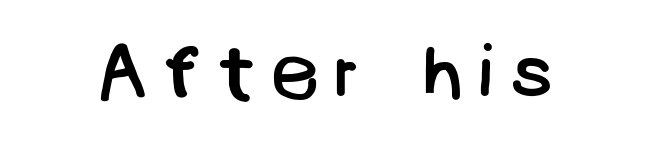
The image shows 78 px regular-weight sans-serif type; set not underlined; low stroke contrast and a large x-height.
